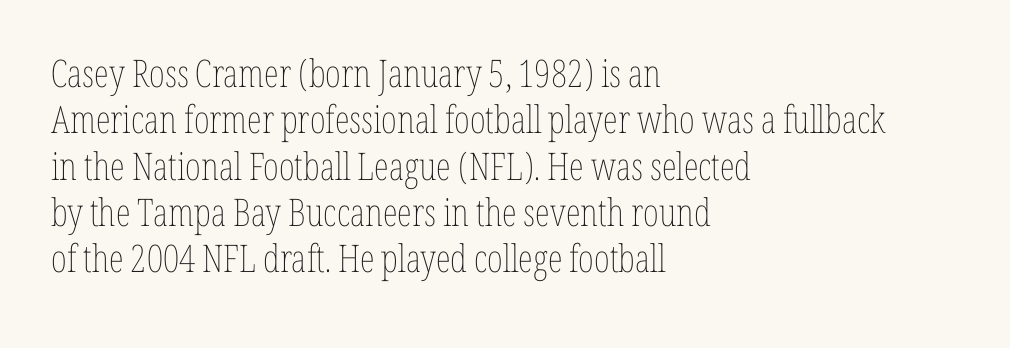
Q: Is the text bold? A: No.
Q: Is the text italic (slanted)? A: No, it is upright.
Q: Is the text underlined? A: No.
Q: How is the paragraph aligned? A: Left-aligned.
Q: Is the spacing between letters normal or unusually wide? A: Normal.
Q: Width (condensed, normal, or wide)? A: Condensed.
Q: Stroke contrast? A: Low.
Q: x-height? A: Medium.
Q: Monospaced? A: No.
